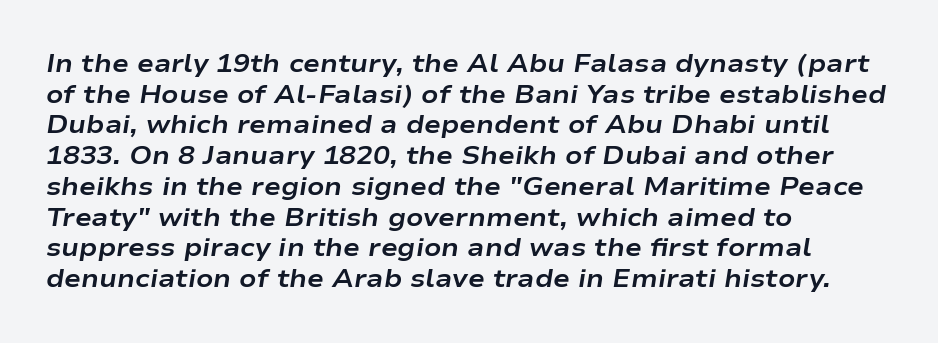
Q: Is the text bold? A: Yes.
Q: Is the text italic (slanted)? A: Yes, it leans right by about 9 degrees.
Q: Is the text underlined? A: No.
Q: How is the paragraph aligned? A: Left-aligned.
Q: Is the spacing between letters normal or unusually wide? A: Normal.
